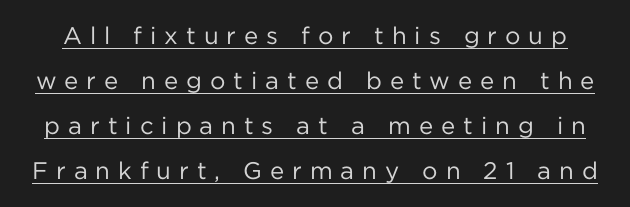
Q: Is the text bold? A: No.
Q: Is the text italic (slanted)? A: No, it is upright.
Q: Is the text underlined? A: Yes.
Q: Is the spacing between letters normal or unusually wide? A: Unusually wide.
